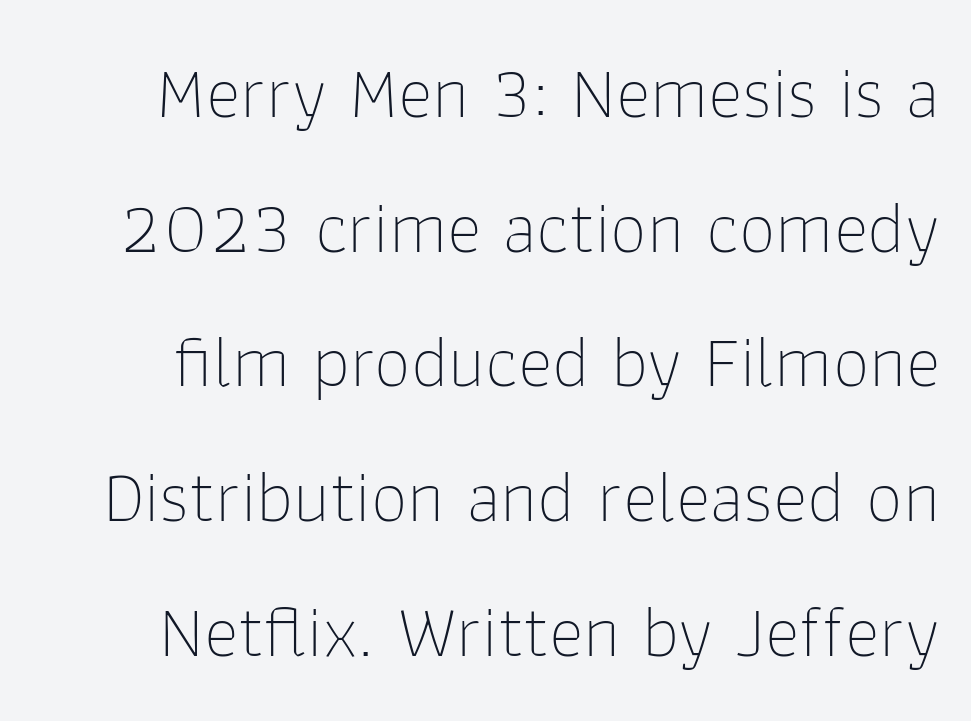
{"serif": "no", "italic": "no", "bold": "no", "weight": "thin", "width": "normal", "stroke_contrast": "low", "x_height": "medium", "monospaced": "no", "underline": "no", "line_spacing_ratio": 1.82, "letter_spacing": "normal", "letter_spacing_em": 0.0, "glyph_px": 74}
